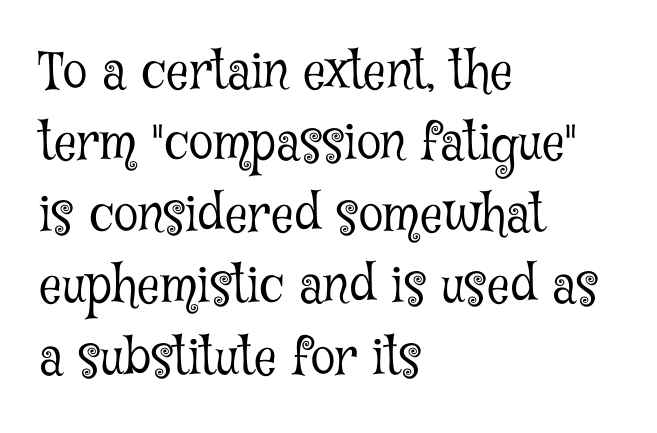
{"serif": "yes", "italic": "no", "bold": "no", "weight": "light", "width": "condensed", "stroke_contrast": "low", "x_height": "medium", "monospaced": "no", "underline": "no", "align": "left", "line_spacing": "normal", "line_spacing_ratio": 1.43, "letter_spacing": "normal", "letter_spacing_em": 0.0, "glyph_px": 50}
